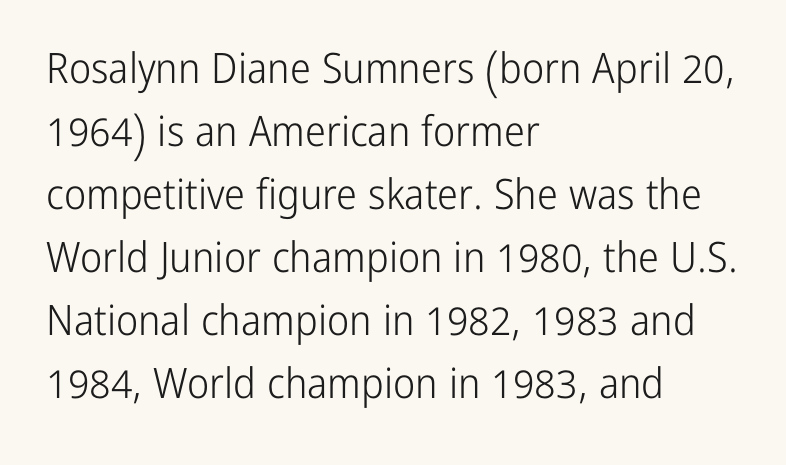
Q: Is the text bold? A: No.
Q: Is the text italic (slanted)? A: No, it is upright.
Q: Is the typeface a serif or a sans-serif typeface? A: Sans-serif.
Q: Is the text underlined? A: No.
Q: How is the paragraph aligned? A: Left-aligned.
Q: Is the spacing between letters normal or unusually wide? A: Normal.
Q: Is the spacing between lines tight, normal or loose? A: Normal.
Q: Width (condensed, normal, or wide)? A: Condensed.
Q: Stroke contrast? A: Low.
Q: x-height? A: Medium.
Q: Monospaced? A: No.
